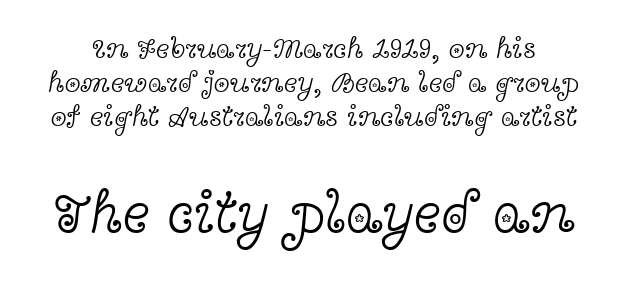
{"serif": "yes", "italic": "no", "bold": "no", "weight": "light", "width": "wide", "x_height": "medium", "monospaced": "no", "underline": "no", "line_spacing_ratio": 1.18, "letter_spacing": "normal", "letter_spacing_em": 0.0, "larger_block": "second", "size_ratio": 2.0, "glyph_px": 58}
